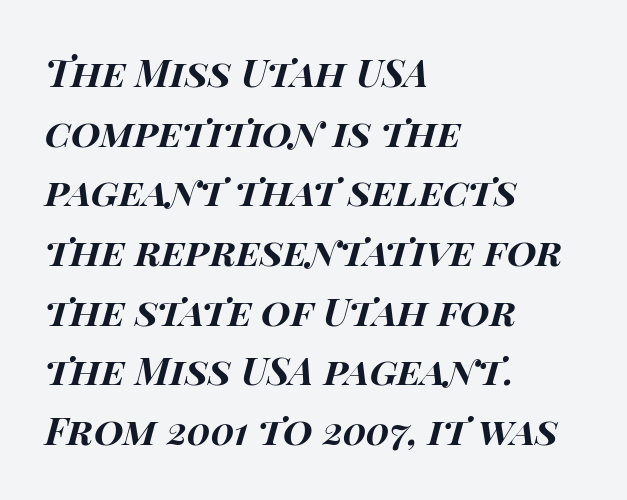
{"italic": "yes", "lean": "right", "slant_degrees": 15, "bold": "yes", "weight": "bold", "width": "wide", "stroke_contrast": "high", "x_height": "large", "monospaced": "no", "underline": "no", "align": "left", "line_spacing": "normal", "line_spacing_ratio": 1.57, "letter_spacing": "normal", "letter_spacing_em": 0.0, "glyph_px": 38}
